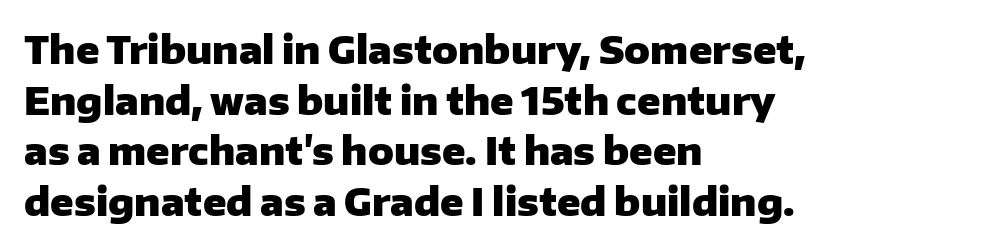
{"serif": "no", "italic": "no", "bold": "yes", "weight": "heavy", "width": "normal", "stroke_contrast": "low", "x_height": "medium", "monospaced": "no", "underline": "no", "align": "left", "line_spacing": "normal", "line_spacing_ratio": 1.33, "letter_spacing": "normal", "letter_spacing_em": 0.0, "glyph_px": 38}
